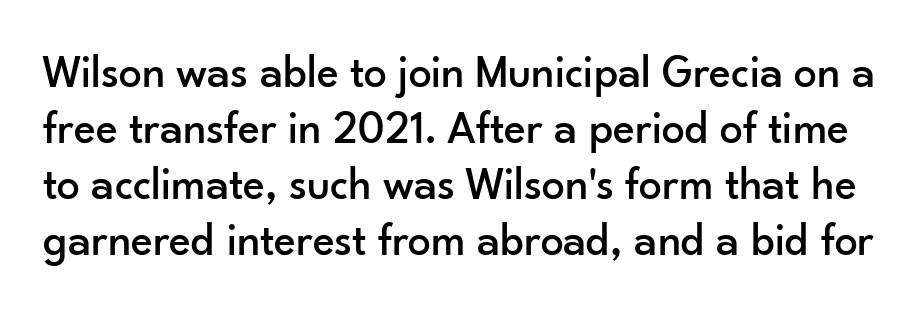
Serifs: no, the terminals of the letterforms are clean. The letters advance in unequal steps, a hallmark of proportional type. Check under the words: just untouched page. Standard letterfit; no display-style spreading of the glyphs. The letters stand upright; this is a roman face.
